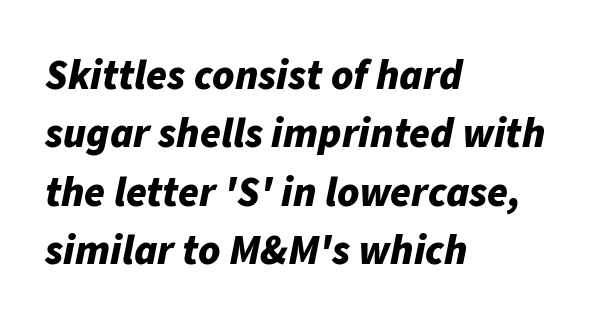
{"italic": "yes", "lean": "right", "slant_degrees": 11, "bold": "yes", "weight": "bold", "width": "normal", "stroke_contrast": "low", "x_height": "medium", "monospaced": "no", "underline": "no", "align": "left", "line_spacing": "normal", "line_spacing_ratio": 1.39, "letter_spacing": "normal", "letter_spacing_em": 0.0, "glyph_px": 42}
